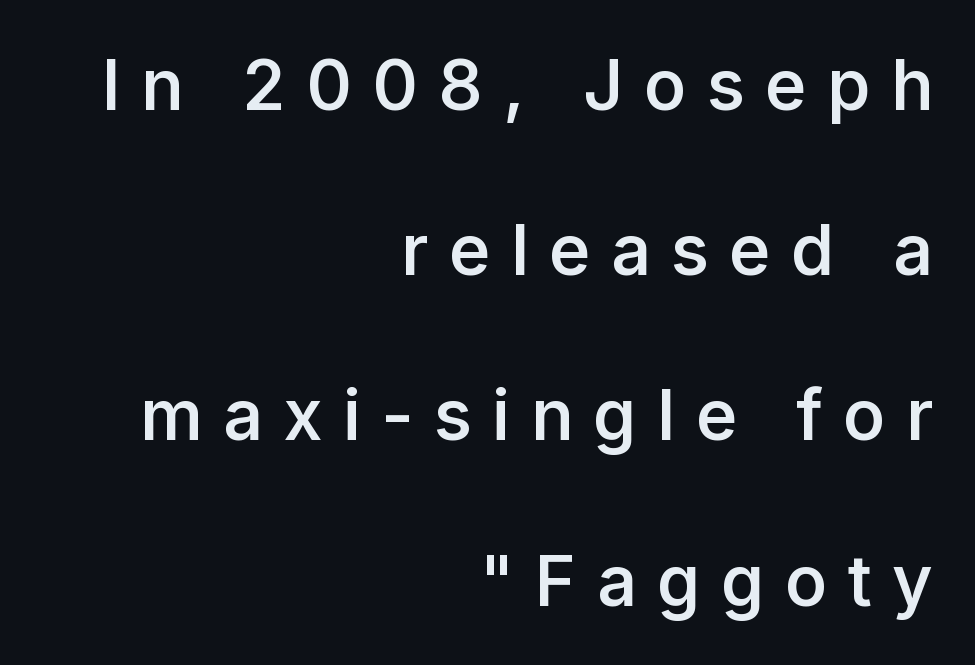
Q: Is the text bold? A: Semi-bold.
Q: Is the text italic (slanted)? A: No, it is upright.
Q: Is the typeface a serif or a sans-serif typeface? A: Sans-serif.
Q: Is the text underlined? A: No.
Q: How is the paragraph aligned? A: Right-aligned.
Q: Is the spacing between letters normal or unusually wide? A: Unusually wide.
Q: Is the spacing between lines tight, normal or loose? A: Loose.
Q: Width (condensed, normal, or wide)? A: Normal.
Q: Stroke contrast? A: Low.
Q: x-height? A: Medium.
Q: Monospaced? A: No.
